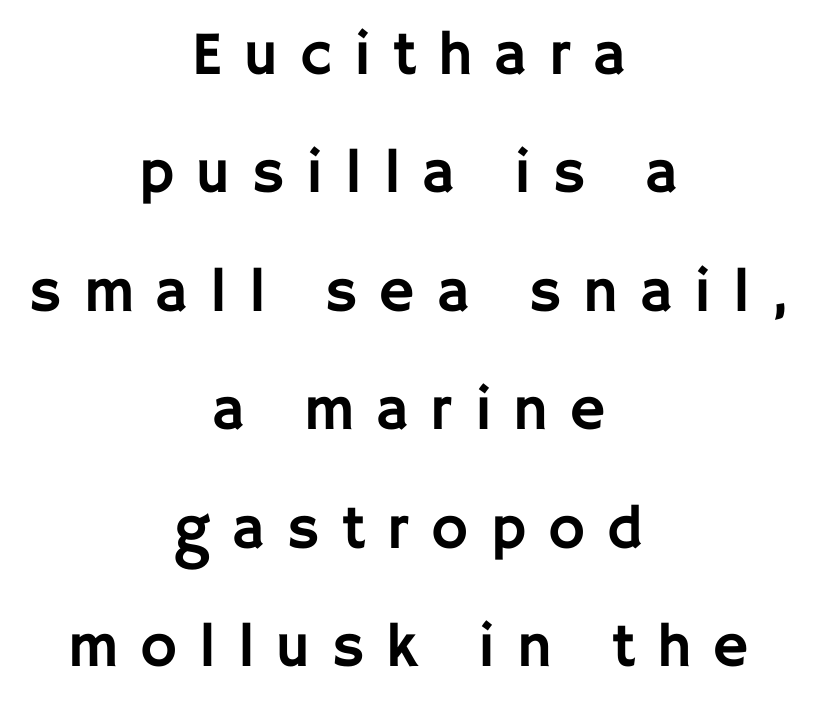
{"serif": "no", "italic": "no", "width": "normal", "stroke_contrast": "low", "x_height": "large", "monospaced": "no", "underline": "no", "align": "center", "line_spacing": "loose", "line_spacing_ratio": 1.91, "letter_spacing": "wide", "letter_spacing_em": 0.35, "glyph_px": 62}
